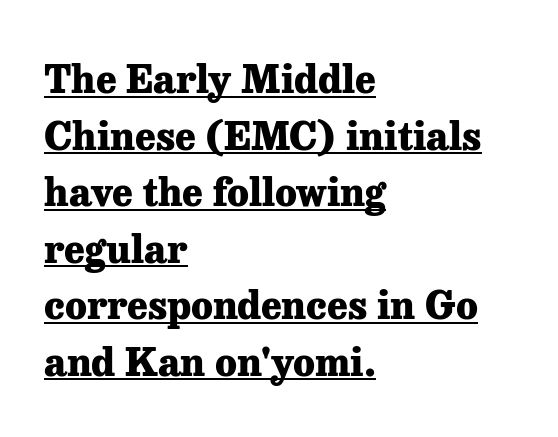
Vertical strokes here are truly vertical. This sample carries an underscore along the baseline area. In terms of letterspacing, this is plain default setting. Summary of weight: heavy, a full bold.
